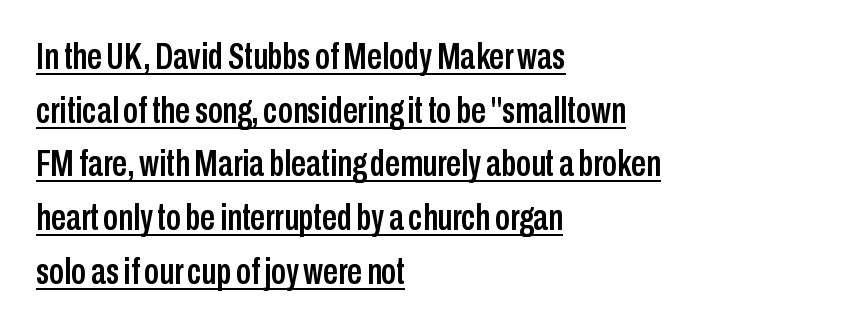
The face used here is proportionally spaced, like ordinary book or web type. Rows of type keep a routine distance in the vertical direction. Every row of glyphs begins at an identical x-position on the left. Each line of the rendering has a horizontal stroke beneath the glyphs.
